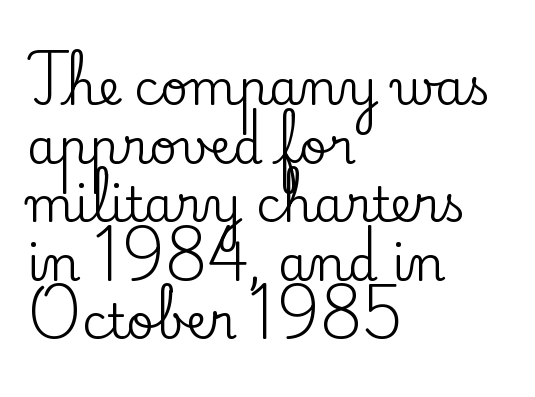
{"serif": "yes", "italic": "no", "width": "normal", "stroke_contrast": "low", "x_height": "small", "monospaced": "no", "underline": "no", "align": "left", "line_spacing_ratio": 1.22, "letter_spacing": "normal", "letter_spacing_em": 0.0, "glyph_px": 48}
